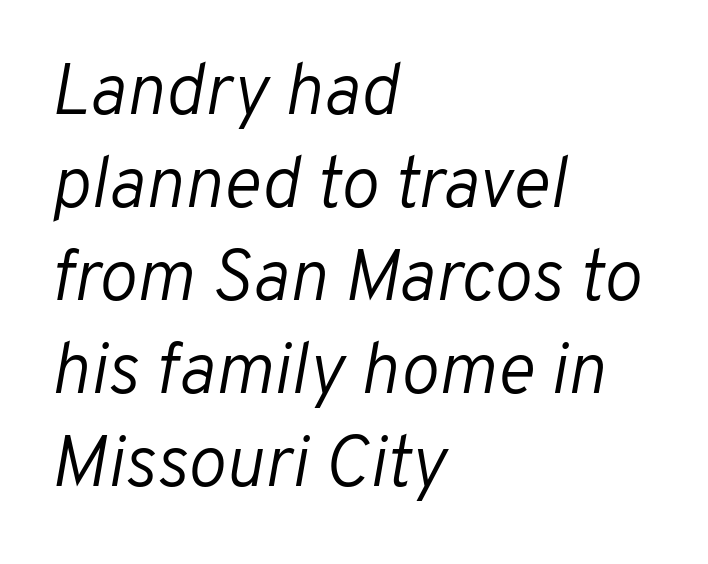
{"italic": "yes", "lean": "right", "slant_degrees": 10, "bold": "no", "weight": "light", "width": "normal", "stroke_contrast": "low", "x_height": "medium", "monospaced": "no", "underline": "no", "align": "left", "line_spacing": "normal", "line_spacing_ratio": 1.29, "letter_spacing": "normal", "letter_spacing_em": 0.0, "glyph_px": 72}
